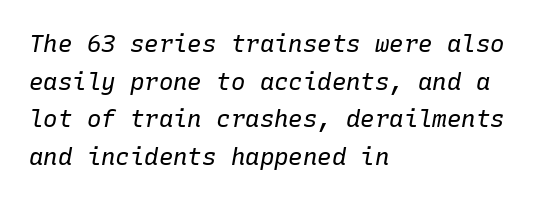
Q: Is the text bold? A: No.
Q: Is the text italic (slanted)? A: Yes, it leans right by about 10 degrees.
Q: Is the text underlined? A: No.
Q: How is the paragraph aligned? A: Left-aligned.
Q: Is the spacing between letters normal or unusually wide? A: Normal.
Q: Is the spacing between lines tight, normal or loose? A: Normal.
